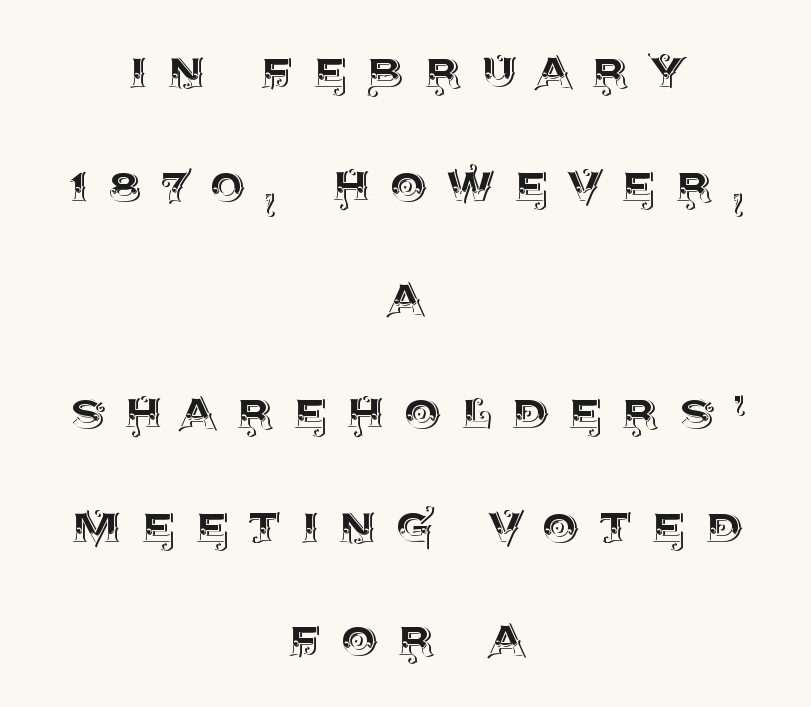
The image shows 58 px text type, upright; set centered, loose line spacing (1.96x), unusually wide letter spacing (+0.34 em), not underlined; a large x-height.
